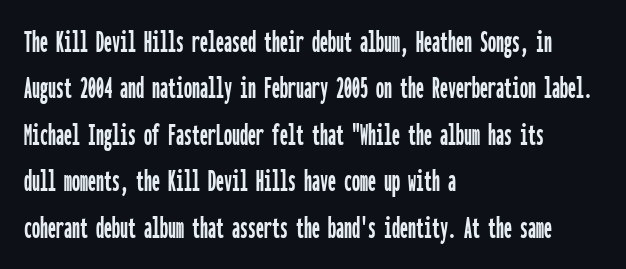
{"serif": "no", "italic": "no", "width": "condensed", "stroke_contrast": "low", "x_height": "medium", "monospaced": "yes", "underline": "no", "align": "left", "line_spacing": "normal", "line_spacing_ratio": 1.45, "letter_spacing": "normal", "letter_spacing_em": 0.0, "glyph_px": 32}
